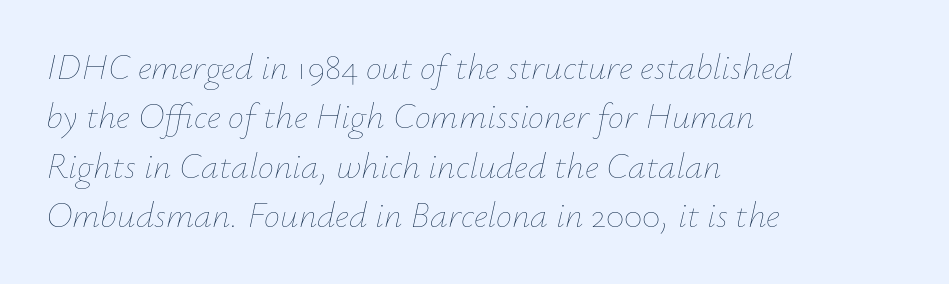
The image shows 36 px thin type, italic (leaning right); set left-aligned, normal line spacing (1.37x), normal letter spacing, not underlined; low stroke contrast and a small x-height.
